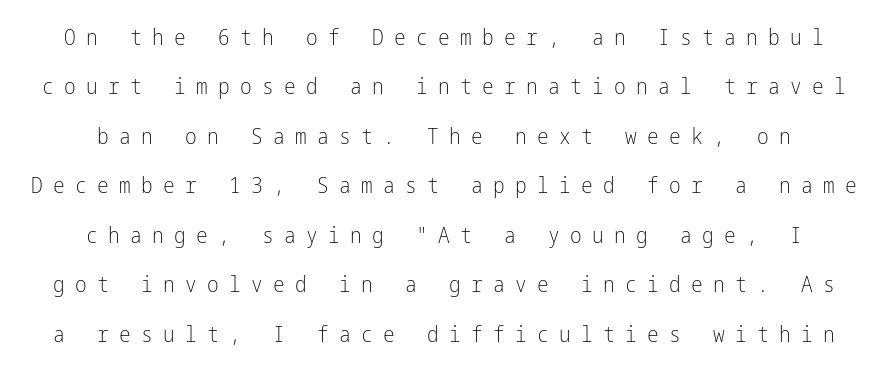
The image shows 22 px text type, upright; set centered, loose line spacing (2.25x), unusually wide letter spacing (+0.47 em), not underlined.
